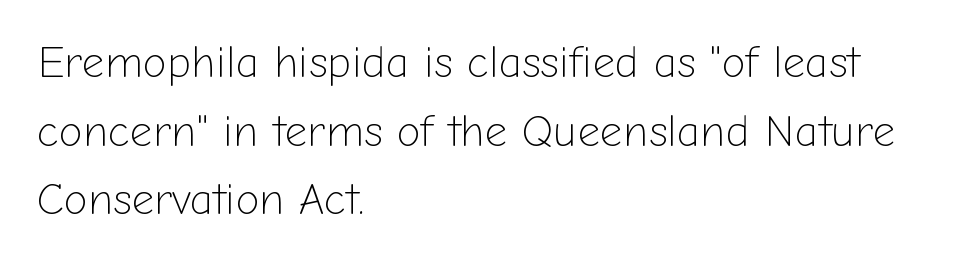
The image shows 44 px light sans-serif type, upright; set left-aligned, normal line spacing (1.56x), normal letter spacing, not underlined; low stroke contrast and a medium x-height.
